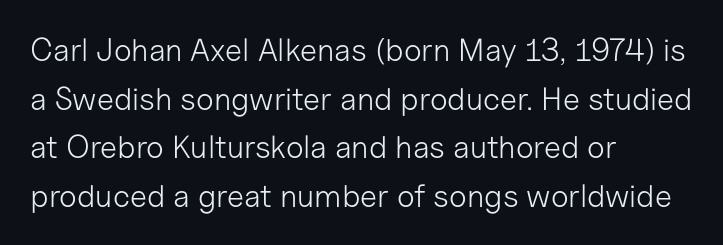
{"serif": "no", "italic": "no", "bold": "no", "weight": "light", "width": "normal", "stroke_contrast": "low", "x_height": "medium", "monospaced": "no", "underline": "no", "align": "left", "line_spacing": "normal", "line_spacing_ratio": 1.52, "letter_spacing": "normal", "letter_spacing_em": 0.0, "glyph_px": 32}
